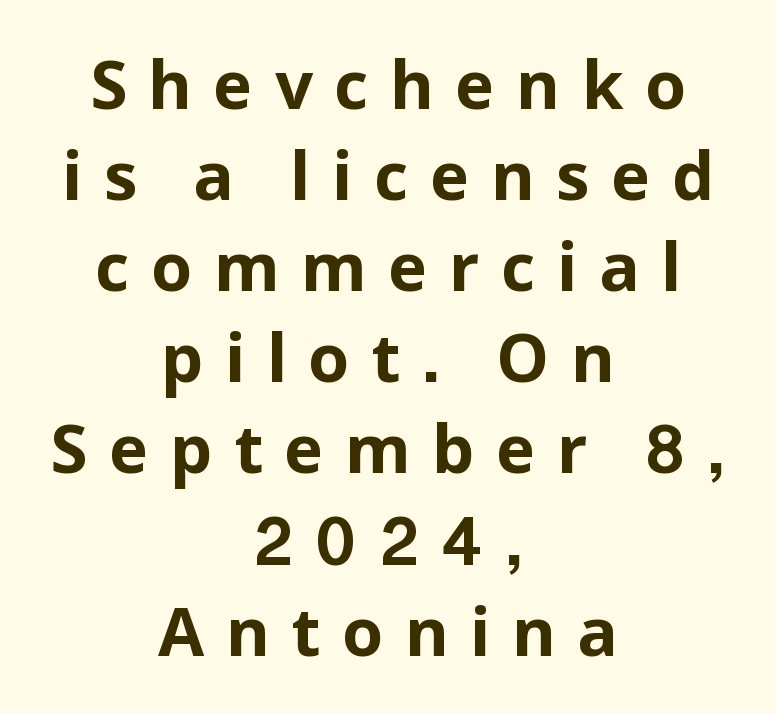
The image shows 67 px bold sans-serif type, upright; set centered, normal line spacing (1.36x), unusually wide letter spacing (+0.32 em), not underlined; low stroke contrast and a medium x-height.
